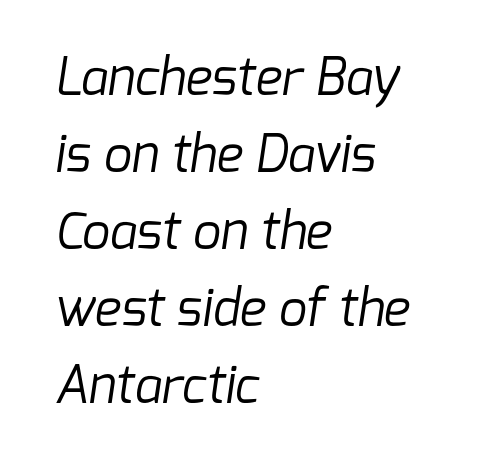
The image shows 50 px regular-weight sans-serif type; set left-aligned, normal line spacing (1.54x), normal letter spacing, not underlined; low stroke contrast and a medium x-height.
